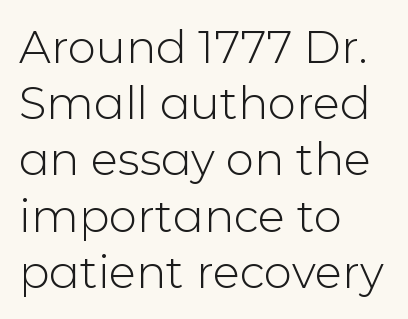
{"serif": "no", "italic": "no", "bold": "no", "weight": "light", "width": "normal", "stroke_contrast": "low", "x_height": "medium", "monospaced": "no", "underline": "no", "align": "left", "line_spacing": "normal", "line_spacing_ratio": 1.25, "letter_spacing": "normal", "letter_spacing_em": 0.0, "glyph_px": 45}
